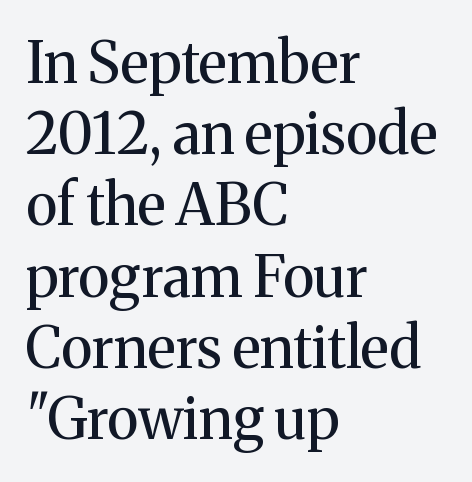
The image shows 57 px regular-weight serif type, upright; set left-aligned, normal line spacing (1.25x), normal letter spacing, not underlined; medium stroke contrast and a medium x-height.
